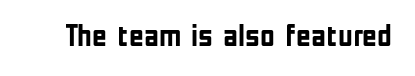
Q: Is the text bold? A: Yes.
Q: Is the text italic (slanted)? A: No, it is upright.
Q: Is the typeface a serif or a sans-serif typeface? A: Sans-serif.
Q: Is the text underlined? A: No.
Q: Is the spacing between letters normal or unusually wide? A: Normal.
Q: Width (condensed, normal, or wide)? A: Condensed.
Q: Stroke contrast? A: Low.
Q: x-height? A: Medium.
Q: Monospaced? A: No.
